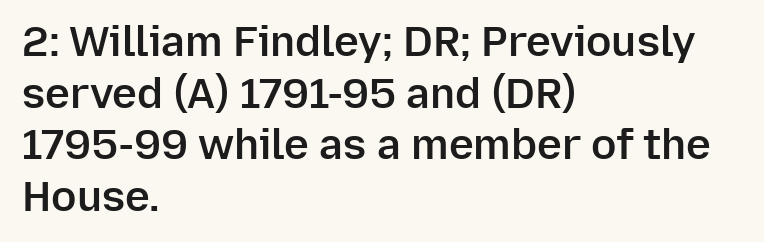
The image shows 42 px semibold sans-serif type, upright; set left-aligned, line spacing 1.23x, normal letter spacing, not underlined; low stroke contrast and a medium x-height.
